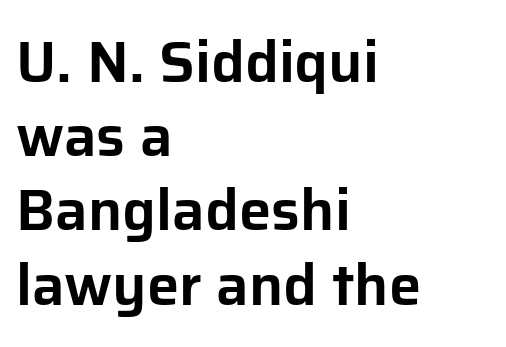
The typography opts for an upright posture over an oblique one. The area under the type is left untouched. The typeface chosen for these lines omits serifs. In terms of letterspacing, this is plain default setting.
